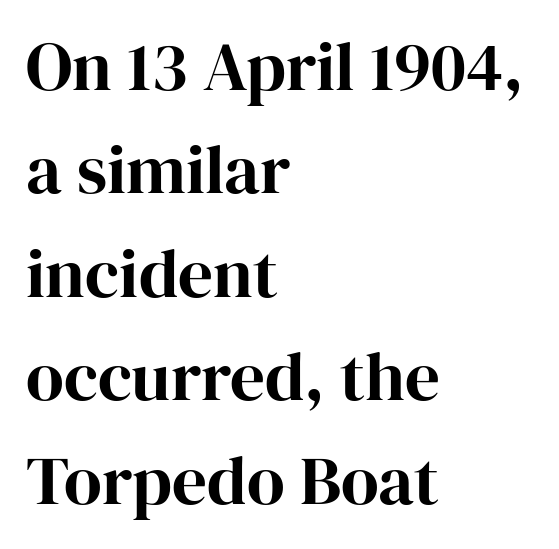
{"serif": "yes", "italic": "no", "width": "normal", "stroke_contrast": "high", "x_height": "medium", "monospaced": "no", "underline": "no", "align": "left", "line_spacing": "normal", "line_spacing_ratio": 1.5, "letter_spacing": "normal", "letter_spacing_em": 0.0, "glyph_px": 69}
